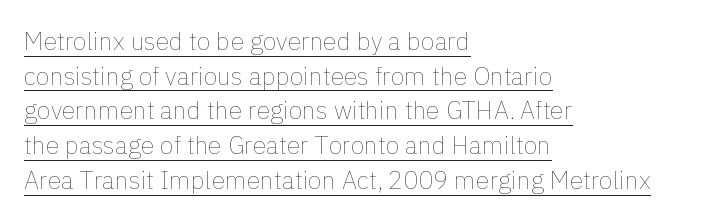
{"italic": "no", "bold": "no", "underline": "yes", "align": "left", "line_spacing": "normal", "line_spacing_ratio": 1.39, "letter_spacing": "normal", "letter_spacing_em": 0.0, "glyph_px": 25}
